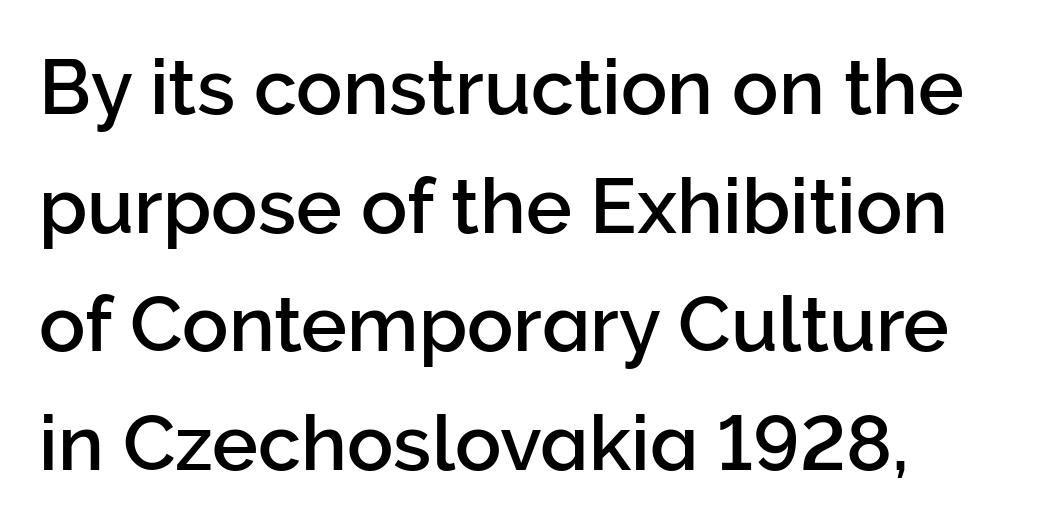
The image shows 77 px sans-serif type, upright; set left-aligned, normal line spacing (1.54x), normal letter spacing, not underlined; low stroke contrast and a medium x-height.
